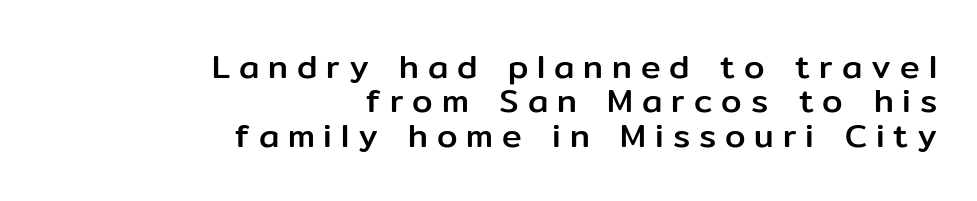
{"serif": "no", "italic": "no", "width": "normal", "stroke_contrast": "low", "x_height": "medium", "monospaced": "no", "underline": "no", "align": "right", "line_spacing": "tight", "line_spacing_ratio": 1.04, "letter_spacing": "wide", "letter_spacing_em": 0.27, "glyph_px": 33}
